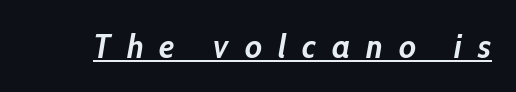
Q: Is the text bold? A: Yes.
Q: Is the text italic (slanted)? A: Yes, it leans right by about 10 degrees.
Q: Is the text underlined? A: Yes.
Q: Is the spacing between letters normal or unusually wide? A: Unusually wide.
Q: Width (condensed, normal, or wide)? A: Condensed.
Q: Stroke contrast? A: Low.
Q: x-height? A: Medium.
Q: Monospaced? A: No.
